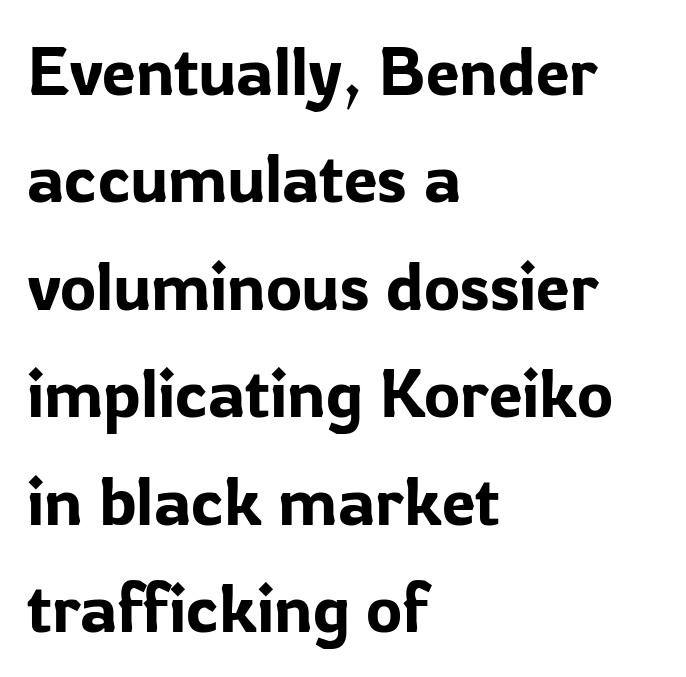
The letters advance in unequal steps, a hallmark of proportional type. Typeset ragged right — the left edge is the straight one. Note: no serifs on the glyphs. No word sits above an underline.
